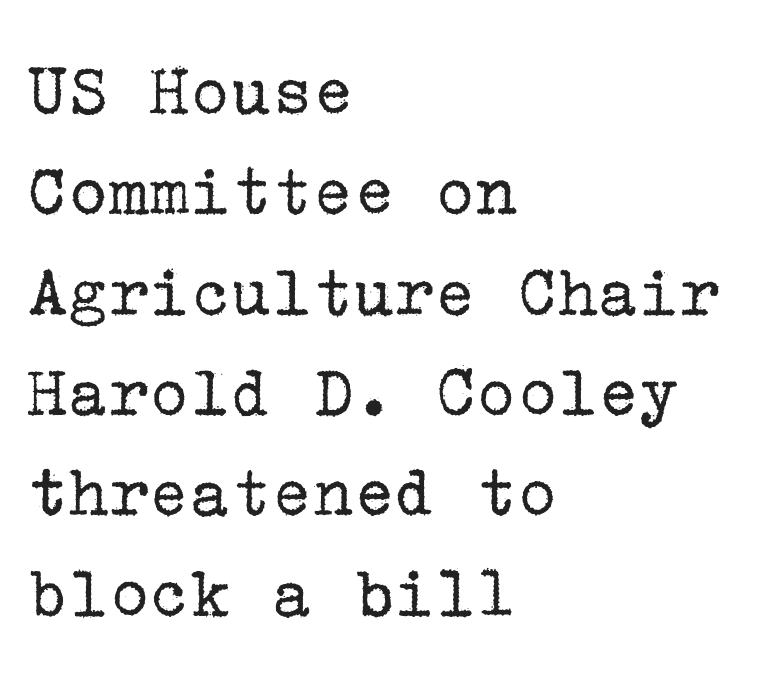
The image shows 76 px regular-weight serif type, upright; set left-aligned, normal line spacing (1.32x), normal letter spacing, not underlined; low stroke contrast and a medium x-height.
